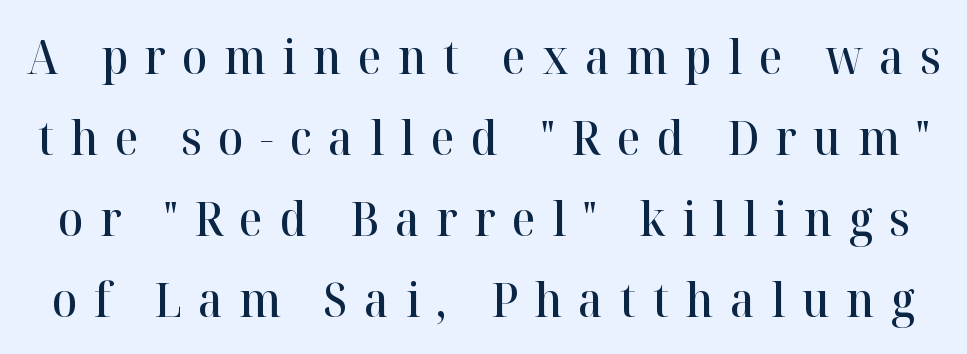
{"serif": "yes", "italic": "no", "bold": "semi", "weight": "semibold", "width": "normal", "stroke_contrast": "high", "x_height": "medium", "monospaced": "no", "underline": "no", "line_spacing_ratio": 1.72, "letter_spacing": "wide", "letter_spacing_em": 0.35, "glyph_px": 47}
